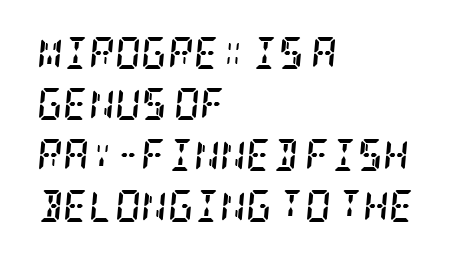
The image shows 32 px semibold, condensed serif type, italic (leaning right); set left-aligned, normal line spacing (1.59x), normal letter spacing, not underlined; low stroke contrast and a large x-height.
